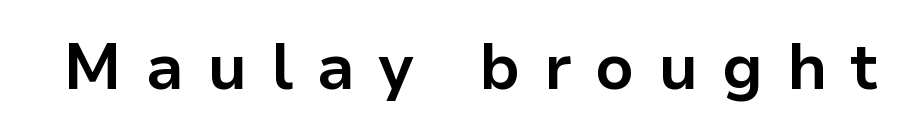
Q: Is the text bold? A: Yes.
Q: Is the text italic (slanted)? A: No, it is upright.
Q: Is the typeface a serif or a sans-serif typeface? A: Sans-serif.
Q: Is the text underlined? A: No.
Q: Is the spacing between letters normal or unusually wide? A: Unusually wide.
Q: Width (condensed, normal, or wide)? A: Normal.
Q: Stroke contrast? A: Low.
Q: x-height? A: Medium.
Q: Monospaced? A: No.
